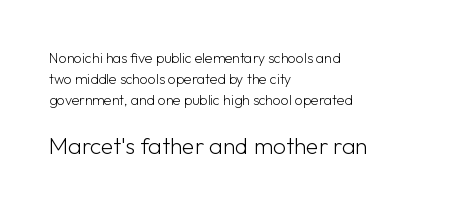
The image shows 23 px text type, upright; set left-aligned, normal line spacing (1.51x), normal letter spacing, not underlined; the second (bottom) block is 1.64x larger.
